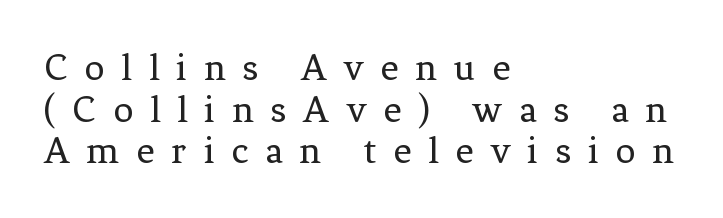
{"serif": "yes", "italic": "no", "bold": "no", "weight": "regular", "width": "normal", "stroke_contrast": "low", "x_height": "medium", "monospaced": "no", "underline": "no", "align": "left", "line_spacing": "tight", "line_spacing_ratio": 1.04, "letter_spacing": "wide", "letter_spacing_em": 0.42, "glyph_px": 40}
